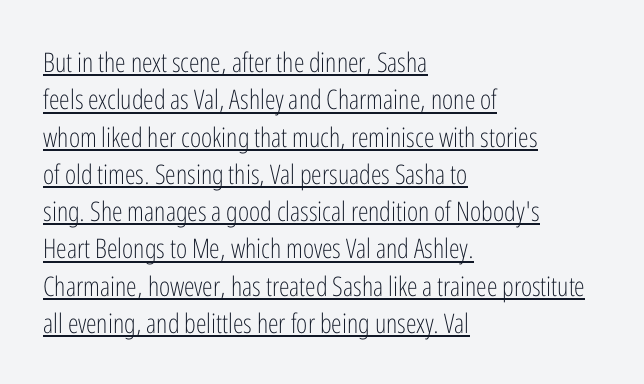
{"italic": "no", "bold": "no", "underline": "yes", "align": "left", "line_spacing": "normal", "line_spacing_ratio": 1.38, "letter_spacing": "normal", "letter_spacing_em": 0.0, "glyph_px": 27}
